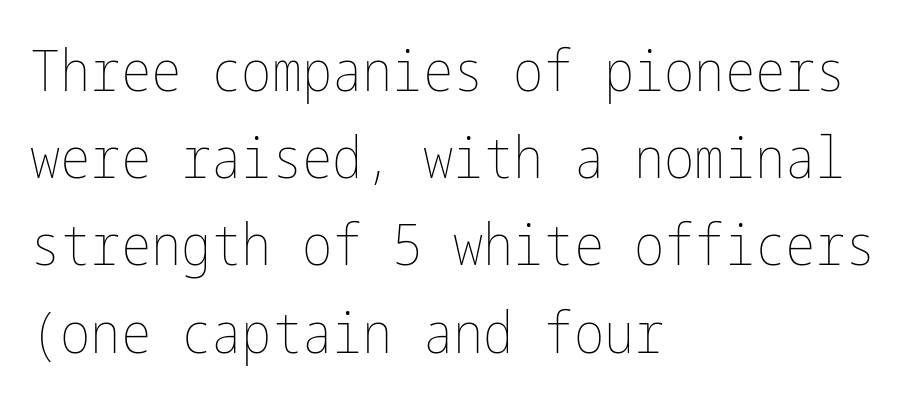
Q: Is the text bold? A: No.
Q: Is the text italic (slanted)? A: No, it is upright.
Q: Is the text underlined? A: No.
Q: How is the paragraph aligned? A: Left-aligned.
Q: Is the spacing between letters normal or unusually wide? A: Normal.
Q: Is the spacing between lines tight, normal or loose? A: Normal.
Q: Width (condensed, normal, or wide)? A: Condensed.
Q: Stroke contrast? A: Low.
Q: x-height? A: Medium.
